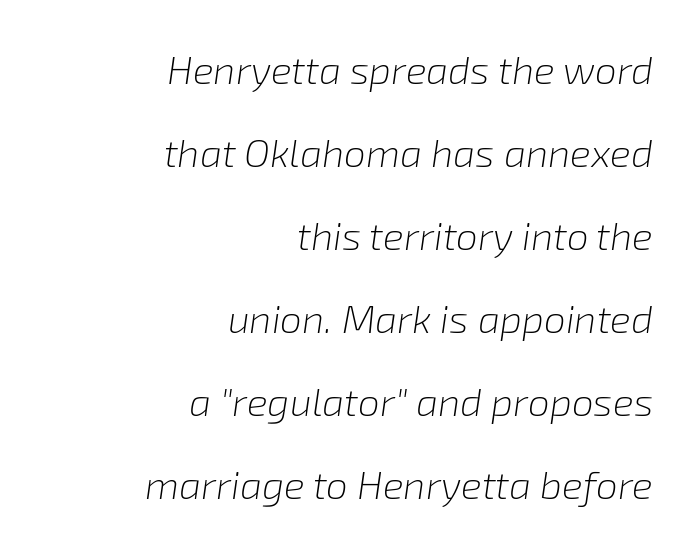
{"italic": "yes", "lean": "right", "slant_degrees": 8, "bold": "no", "weight": "light", "width": "normal", "stroke_contrast": "low", "x_height": "medium", "monospaced": "no", "underline": "no", "align": "right", "line_spacing": "loose", "line_spacing_ratio": 2.13, "letter_spacing": "normal", "letter_spacing_em": 0.0, "glyph_px": 39}
